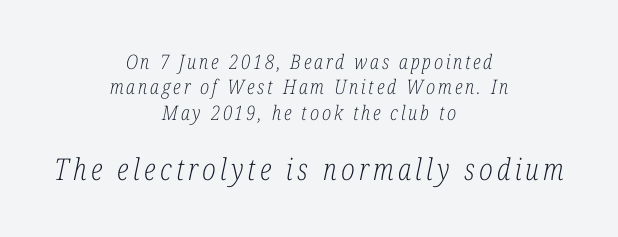
{"serif": "yes", "italic": "yes", "lean": "right", "slant_degrees": 12, "bold": "no", "weight": "light", "width": "condensed", "stroke_contrast": "low", "x_height": "medium", "monospaced": "no", "underline": "no", "align": "center", "line_spacing": "normal", "line_spacing_ratio": 1.27, "larger_block": "second", "size_ratio": 1.5, "glyph_px": 30}
